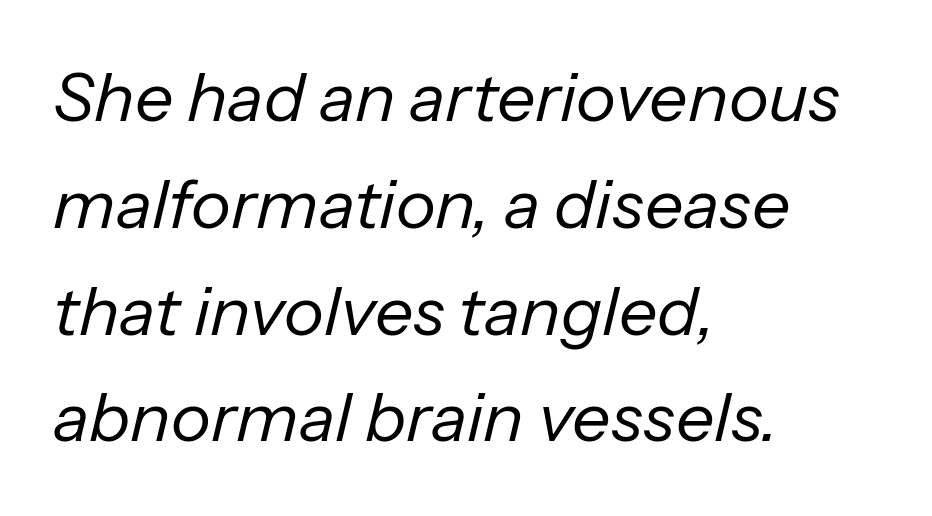
{"italic": "yes", "lean": "right", "slant_degrees": 13, "bold": "no", "weight": "regular", "width": "normal", "stroke_contrast": "low", "x_height": "medium", "monospaced": "no", "underline": "no", "align": "left", "line_spacing": "normal", "line_spacing_ratio": 1.57, "letter_spacing": "normal", "letter_spacing_em": 0.0, "glyph_px": 68}
